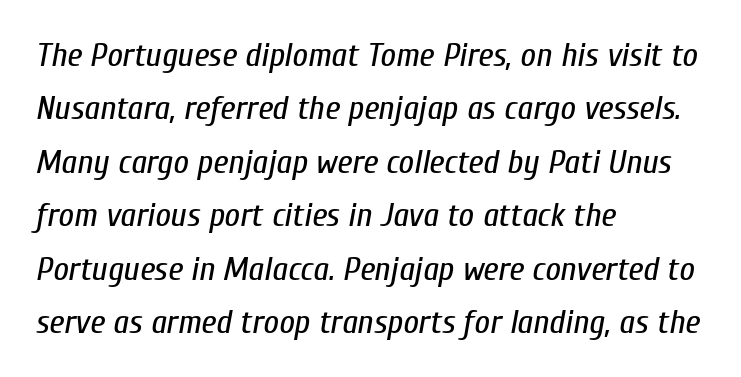
Q: Is the text bold? A: No.
Q: Is the text italic (slanted)? A: Yes, it leans right by about 10 degrees.
Q: Is the text underlined? A: No.
Q: How is the paragraph aligned? A: Left-aligned.
Q: Is the spacing between letters normal or unusually wide? A: Normal.
Q: Is the spacing between lines tight, normal or loose? A: Normal.
Q: Width (condensed, normal, or wide)? A: Condensed.
Q: Stroke contrast? A: Low.
Q: x-height? A: Medium.
Q: Monospaced? A: No.
